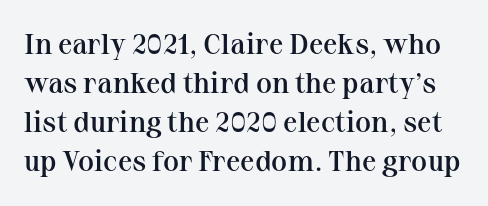
{"serif": "yes", "italic": "no", "bold": "semi", "weight": "semibold", "width": "normal", "stroke_contrast": "medium", "x_height": "medium", "monospaced": "no", "underline": "no", "line_spacing": "normal", "line_spacing_ratio": 1.35, "letter_spacing": "normal", "letter_spacing_em": 0.0, "glyph_px": 29}
